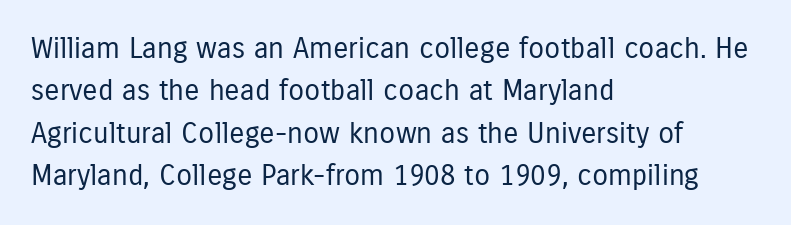
{"serif": "no", "italic": "no", "bold": "no", "weight": "regular", "width": "condensed", "stroke_contrast": "low", "x_height": "medium", "monospaced": "no", "underline": "no", "align": "left", "line_spacing": "normal", "line_spacing_ratio": 1.46, "letter_spacing": "normal", "letter_spacing_em": 0.0, "glyph_px": 29}
